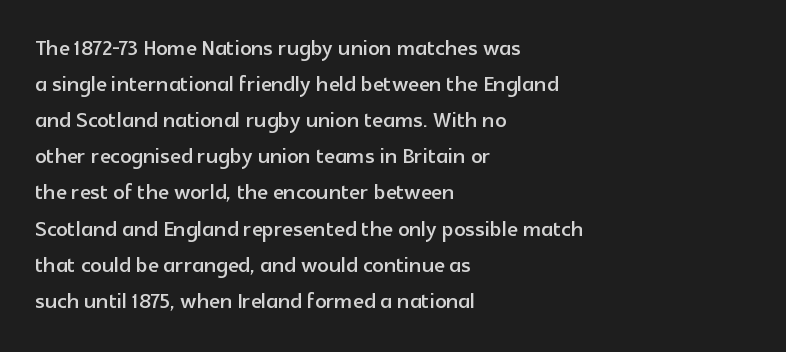
Q: Is the text italic (slanted)? A: No, it is upright.
Q: Is the typeface a serif or a sans-serif typeface? A: Sans-serif.
Q: Is the text underlined? A: No.
Q: How is the paragraph aligned? A: Left-aligned.
Q: Is the spacing between letters normal or unusually wide? A: Normal.
Q: Is the spacing between lines tight, normal or loose? A: Normal.
Q: Width (condensed, normal, or wide)? A: Normal.
Q: x-height? A: Medium.
Q: Monospaced? A: No.
